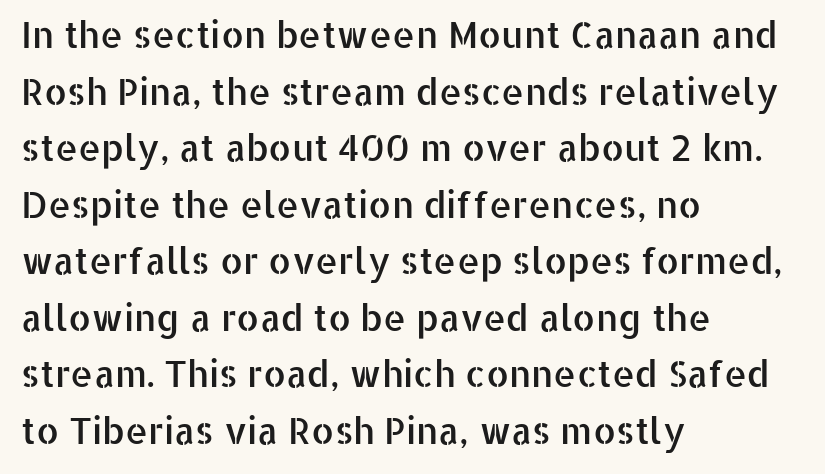
The image shows 36 px sans-serif type, upright; set left-aligned, normal line spacing (1.57x), normal letter spacing, not underlined; low stroke contrast and a medium x-height.
